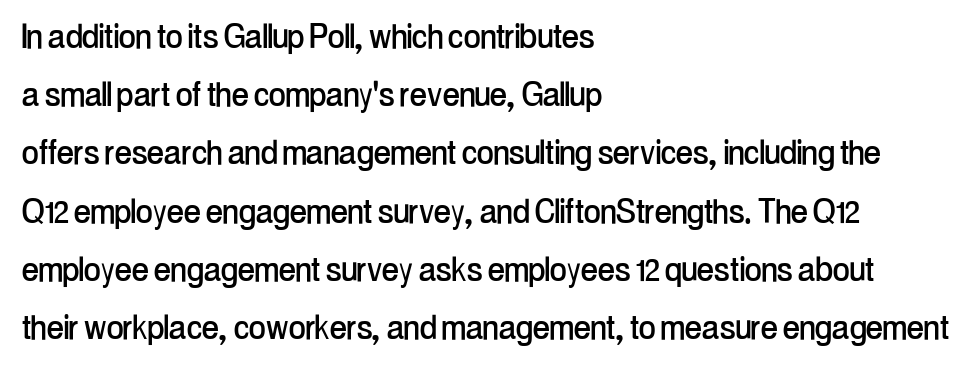
Q: Is the text italic (slanted)? A: No, it is upright.
Q: Is the typeface a serif or a sans-serif typeface? A: Sans-serif.
Q: Is the text underlined? A: No.
Q: How is the paragraph aligned? A: Left-aligned.
Q: Is the spacing between letters normal or unusually wide? A: Normal.
Q: Is the spacing between lines tight, normal or loose? A: Normal.
Q: Width (condensed, normal, or wide)? A: Condensed.
Q: Stroke contrast? A: Low.
Q: x-height? A: Medium.
Q: Monospaced? A: No.
